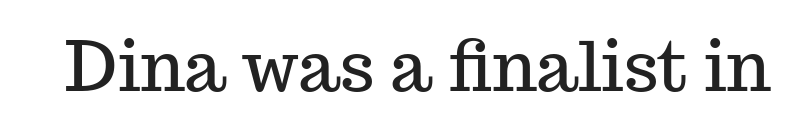
The image shows 68 px serif type, upright; set normal letter spacing, not underlined; medium stroke contrast and a medium x-height.
